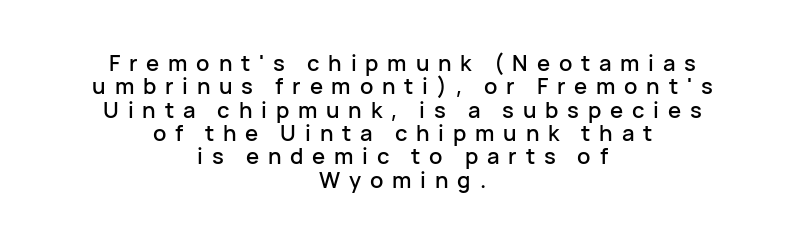
The image shows 22 px text type, upright; set centered, tight line spacing (1.06x), unusually wide letter spacing (+0.4 em), not underlined.
